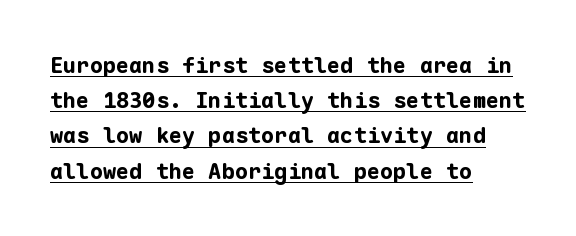
{"italic": "no", "bold": "yes", "underline": "yes", "align": "left", "line_spacing": "normal", "line_spacing_ratio": 1.6, "letter_spacing": "normal", "letter_spacing_em": 0.0, "glyph_px": 22}
